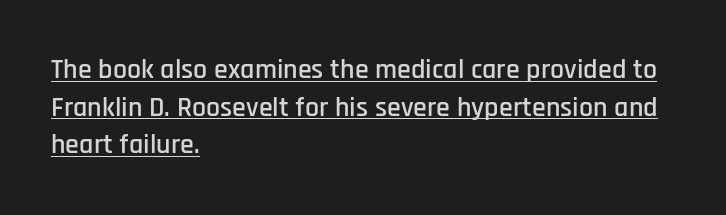
{"serif": "no", "italic": "no", "width": "condensed", "stroke_contrast": "low", "x_height": "large", "monospaced": "no", "underline": "yes", "align": "left", "line_spacing": "normal", "line_spacing_ratio": 1.34, "letter_spacing": "normal", "letter_spacing_em": 0.0, "glyph_px": 28}
